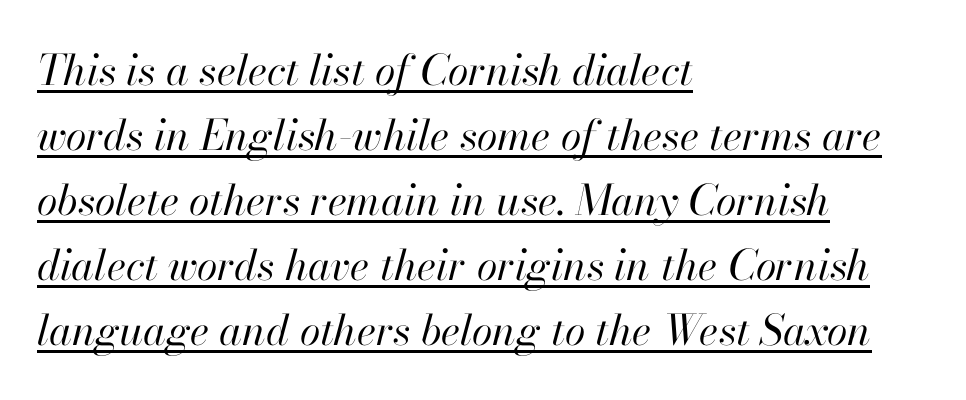
The image shows 42 px regular-weight type, italic (leaning right); set left-aligned, normal line spacing (1.55x), normal letter spacing, underlined; high stroke contrast and a small x-height.
